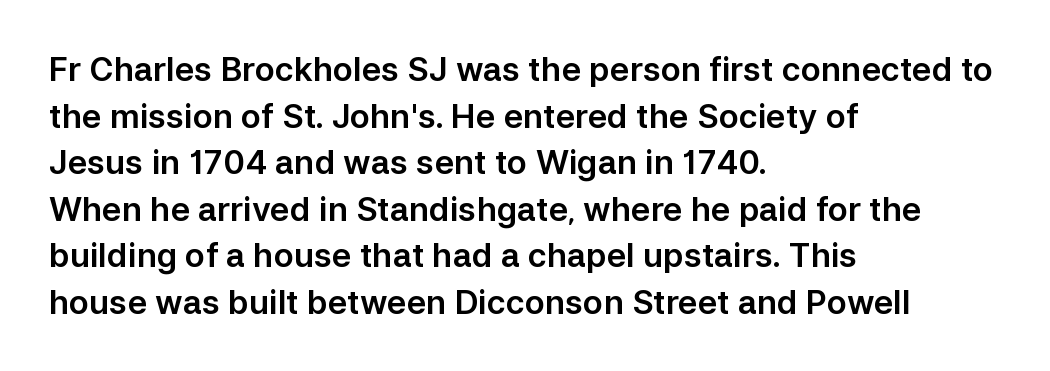
Q: Is the text italic (slanted)? A: No, it is upright.
Q: Is the typeface a serif or a sans-serif typeface? A: Sans-serif.
Q: Is the text underlined? A: No.
Q: How is the paragraph aligned? A: Left-aligned.
Q: Is the spacing between letters normal or unusually wide? A: Normal.
Q: Is the spacing between lines tight, normal or loose? A: Normal.
Q: Width (condensed, normal, or wide)? A: Normal.
Q: Stroke contrast? A: Low.
Q: x-height? A: Medium.
Q: Monospaced? A: No.
